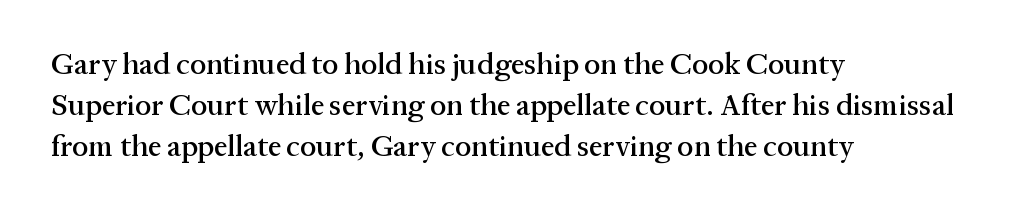
{"serif": "yes", "italic": "no", "width": "normal", "stroke_contrast": "medium", "x_height": "medium", "monospaced": "no", "underline": "no", "align": "left", "line_spacing": "normal", "line_spacing_ratio": 1.36, "letter_spacing": "normal", "letter_spacing_em": 0.0, "glyph_px": 30}
